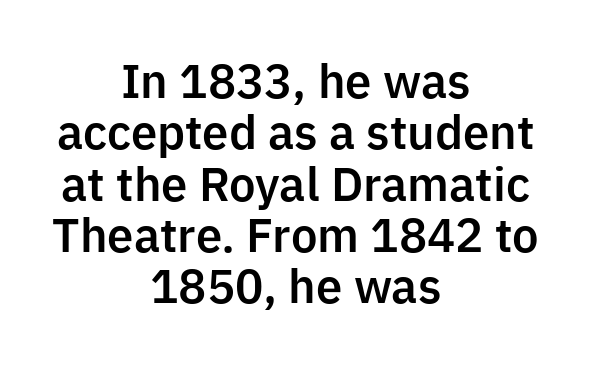
Q: Is the text italic (slanted)? A: No, it is upright.
Q: Is the typeface a serif or a sans-serif typeface? A: Sans-serif.
Q: Is the text underlined? A: No.
Q: How is the paragraph aligned? A: Centered.
Q: Is the spacing between letters normal or unusually wide? A: Normal.
Q: Is the spacing between lines tight, normal or loose? A: Tight.
Q: Width (condensed, normal, or wide)? A: Normal.
Q: Stroke contrast? A: Low.
Q: x-height? A: Medium.
Q: Monospaced? A: No.
